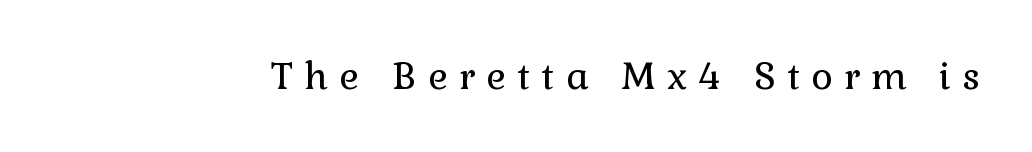
{"serif": "yes", "italic": "no", "bold": "no", "weight": "regular", "width": "normal", "x_height": "medium", "monospaced": "no", "underline": "no", "letter_spacing": "wide", "letter_spacing_em": 0.31, "glyph_px": 37}
